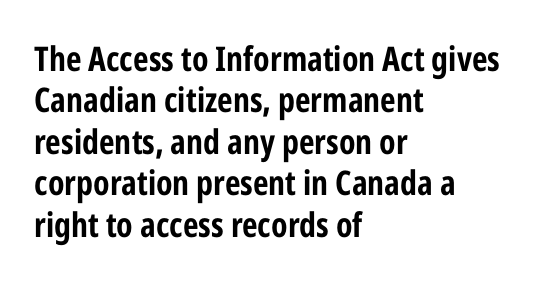
{"serif": "no", "italic": "no", "bold": "yes", "weight": "bold", "width": "condensed", "stroke_contrast": "low", "x_height": "medium", "monospaced": "no", "underline": "no", "align": "left", "line_spacing_ratio": 1.22, "letter_spacing": "normal", "letter_spacing_em": 0.0, "glyph_px": 34}
